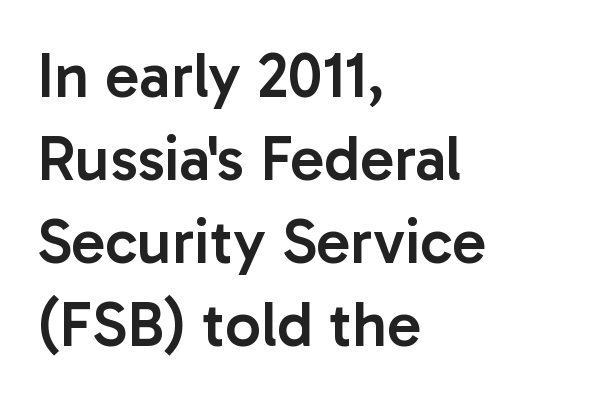
Rule under the text: the space is simply empty. The axis of the letterforms is exactly vertical. This sample is left-justified, so line endings fall wherever the words run out. The characters display no serif detailing; their extremities are plain.
